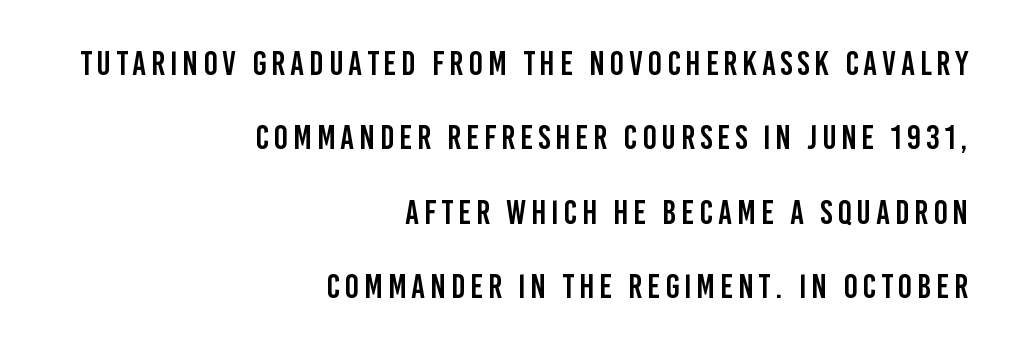
The image shows 34 px condensed sans-serif type, upright; set right-aligned, loose line spacing (2.19x), not underlined; low stroke contrast and a large x-height.
